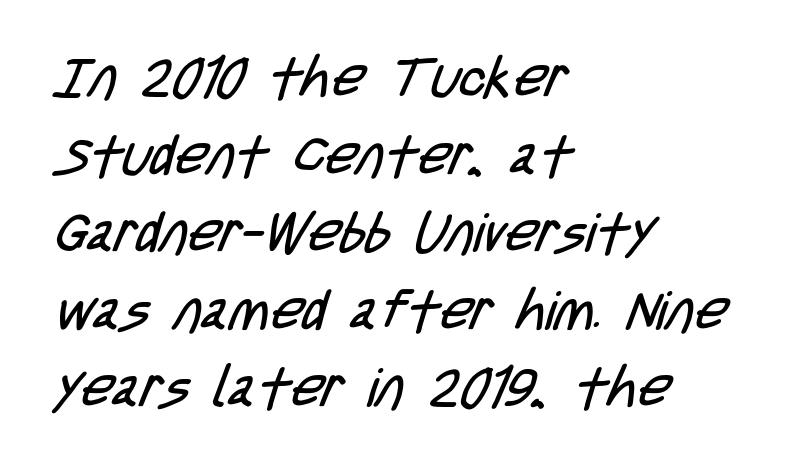
Q: Is the text bold? A: No.
Q: Is the typeface a serif or a sans-serif typeface? A: Sans-serif.
Q: Is the text underlined? A: No.
Q: How is the paragraph aligned? A: Left-aligned.
Q: Is the spacing between letters normal or unusually wide? A: Normal.
Q: Is the spacing between lines tight, normal or loose? A: Normal.
Q: Width (condensed, normal, or wide)? A: Condensed.
Q: Stroke contrast? A: Low.
Q: x-height? A: Large.
Q: Monospaced? A: No.
